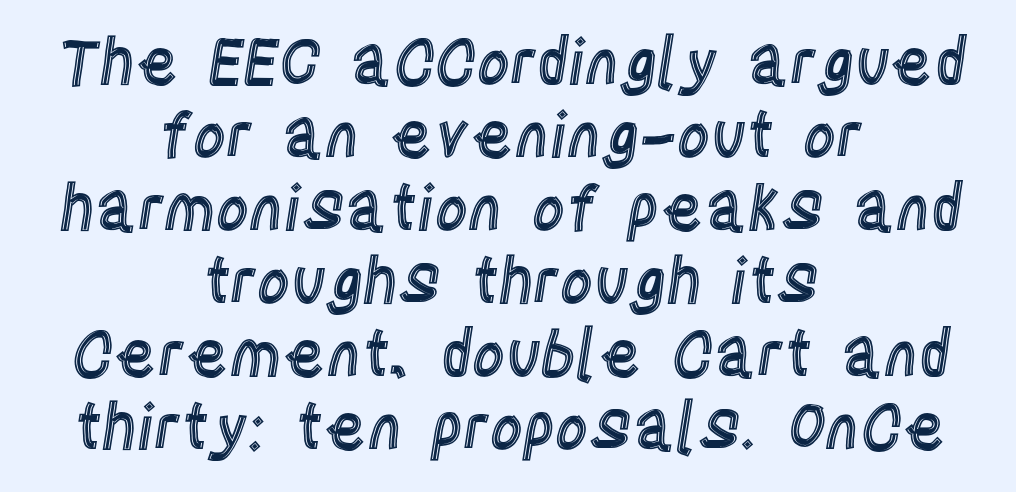
You could call the tracking neutral — neither tight nor loose. A centered setting, common on invitations and titles, is used for this passage. These lines huddle together more closely than default settings would place them. Anything drawn beneath the words? Only blank space. The rendering uses natural spacing where letterforms have individual widths.
